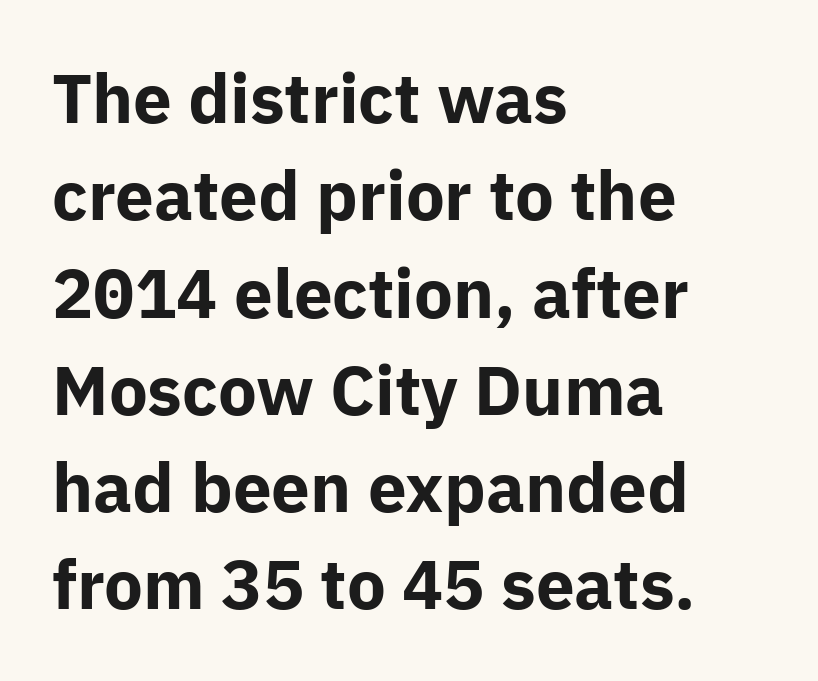
The image shows 69 px bold sans-serif type, upright; set left-aligned, normal line spacing (1.41x), normal letter spacing, not underlined; low stroke contrast and a medium x-height.
